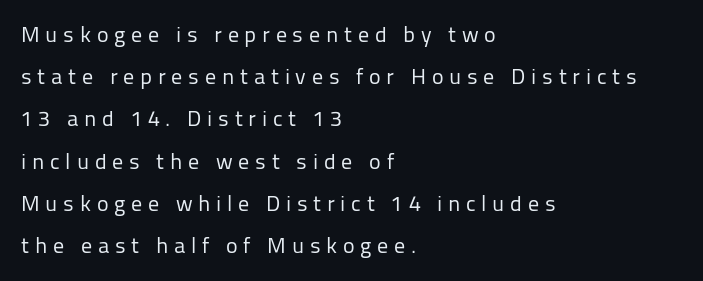
Type without underlining. The lettering stays uniformly vertical, giving the passage a roman look. Layout note: lines flush left. Is the letter spacing exaggerated? Yes — the characters are pushed far apart. The letterforms sit at book weight or below.
